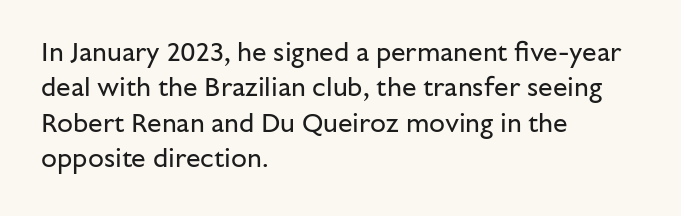
{"italic": "no", "bold": "no", "underline": "no", "align": "left", "line_spacing": "normal", "line_spacing_ratio": 1.36, "letter_spacing": "normal", "letter_spacing_em": 0.0, "glyph_px": 26}
